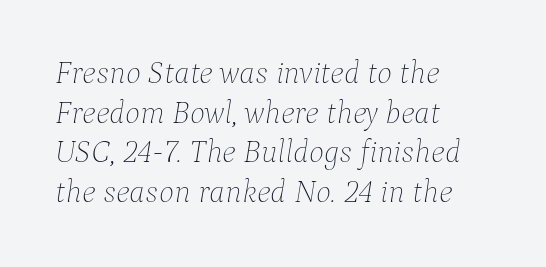
Q: Is the text bold? A: No.
Q: Is the text italic (slanted)? A: Yes, it leans right by about 9 degrees.
Q: Is the text underlined? A: No.
Q: How is the paragraph aligned? A: Left-aligned.
Q: Is the spacing between letters normal or unusually wide? A: Normal.
Q: Width (condensed, normal, or wide)? A: Normal.
Q: Stroke contrast? A: Low.
Q: x-height? A: Medium.
Q: Monospaced? A: No.
